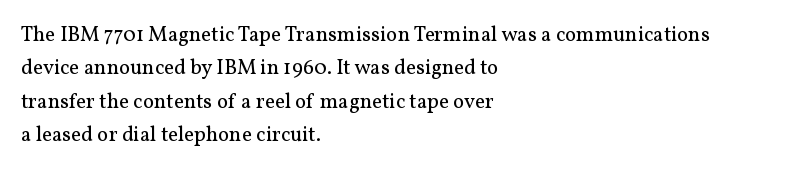
{"italic": "no", "bold": "no", "underline": "no", "align": "left", "line_spacing": "normal", "line_spacing_ratio": 1.59, "letter_spacing": "normal", "letter_spacing_em": 0.0, "glyph_px": 21}
